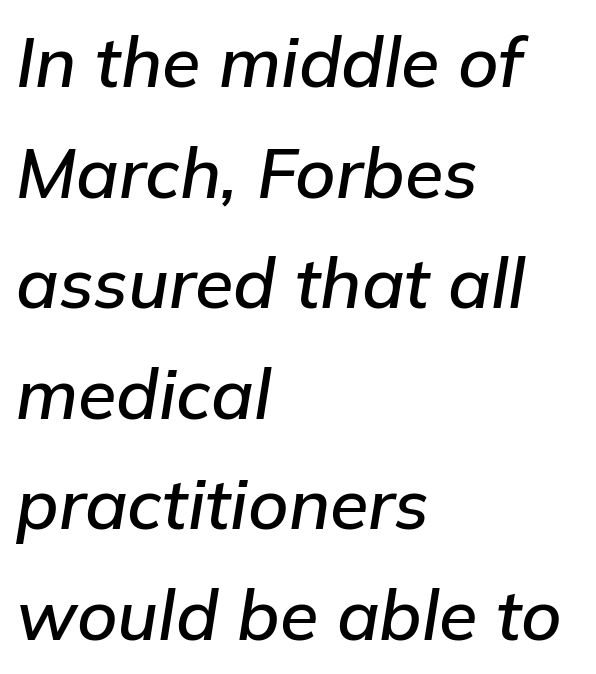
The image shows 70 px text type, italic (leaning right); set left-aligned, normal line spacing (1.58x), normal letter spacing, not underlined; low stroke contrast and a medium x-height.
